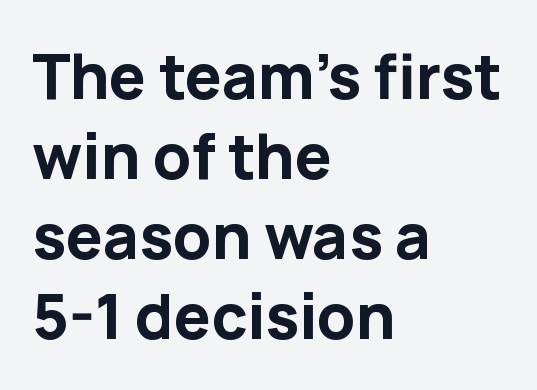
Q: Is the text bold? A: Yes.
Q: Is the text italic (slanted)? A: No, it is upright.
Q: Is the typeface a serif or a sans-serif typeface? A: Sans-serif.
Q: Is the text underlined? A: No.
Q: How is the paragraph aligned? A: Left-aligned.
Q: Is the spacing between letters normal or unusually wide? A: Normal.
Q: Is the spacing between lines tight, normal or loose? A: Normal.
Q: Width (condensed, normal, or wide)? A: Normal.
Q: Stroke contrast? A: Low.
Q: x-height? A: Medium.
Q: Monospaced? A: No.
